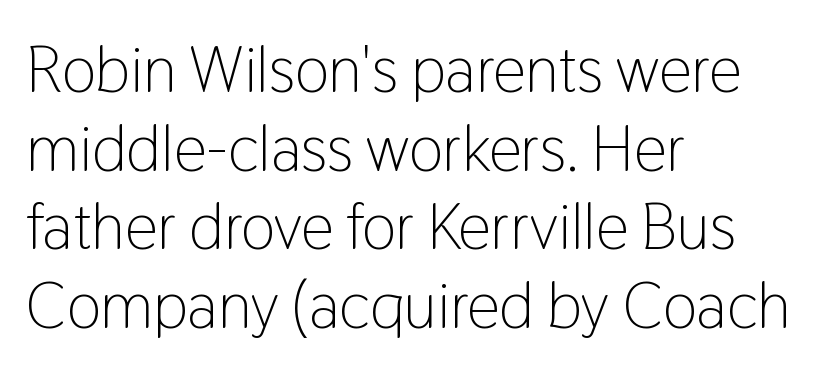
{"serif": "no", "italic": "no", "bold": "no", "weight": "light", "width": "condensed", "stroke_contrast": "low", "x_height": "medium", "monospaced": "no", "underline": "no", "align": "left", "line_spacing_ratio": 1.21, "letter_spacing": "normal", "letter_spacing_em": 0.0, "glyph_px": 65}
